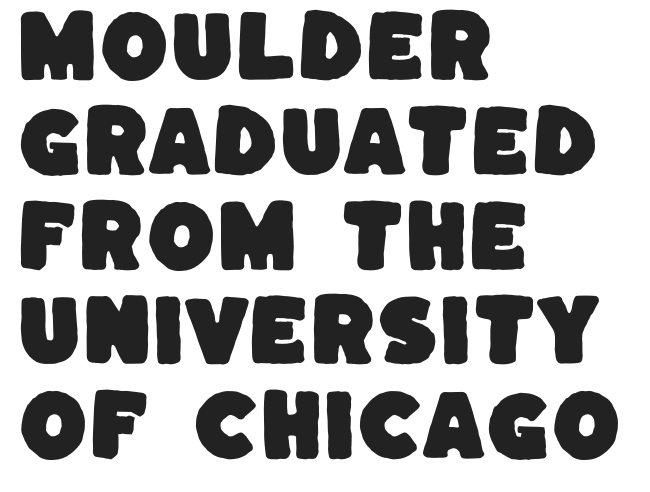
The image shows 79 px sans-serif type; set left-aligned, line spacing 1.2x, normal letter spacing, not underlined; low stroke contrast and a large x-height.
